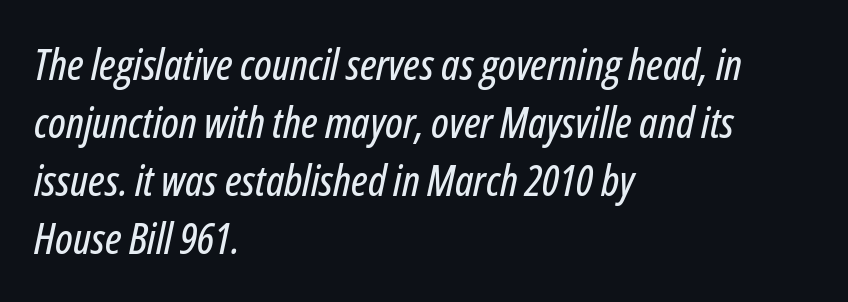
{"italic": "yes", "lean": "right", "slant_degrees": 12, "width": "condensed", "stroke_contrast": "low", "x_height": "medium", "monospaced": "no", "underline": "no", "align": "left", "line_spacing": "normal", "line_spacing_ratio": 1.35, "letter_spacing": "normal", "letter_spacing_em": 0.0, "glyph_px": 43}
